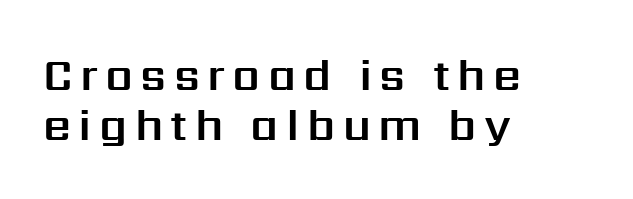
Q: Is the text italic (slanted)? A: No, it is upright.
Q: Is the typeface a serif or a sans-serif typeface? A: Sans-serif.
Q: Is the text underlined? A: No.
Q: How is the paragraph aligned? A: Left-aligned.
Q: Is the spacing between lines tight, normal or loose? A: Tight.
Q: Width (condensed, normal, or wide)? A: Normal.
Q: Stroke contrast? A: Medium.
Q: x-height? A: Medium.
Q: Monospaced? A: No.
